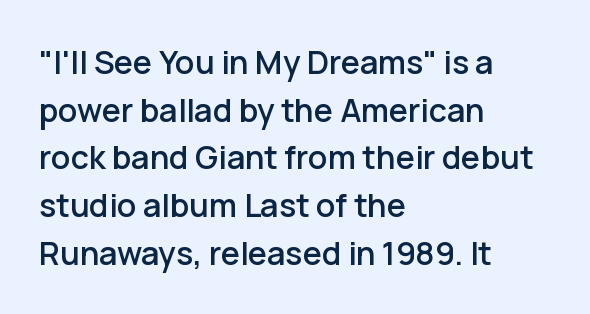
The image shows 32 px sans-serif type, upright; set left-aligned, normal line spacing (1.49x), normal letter spacing, not underlined; low stroke contrast and a medium x-height.
